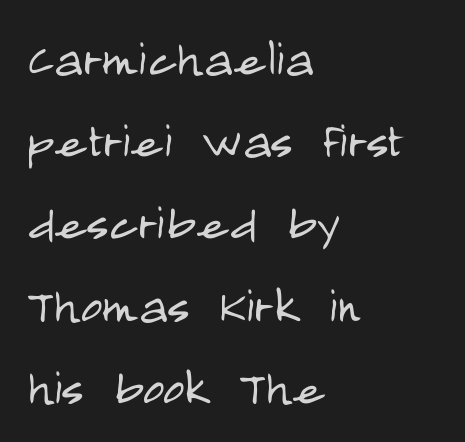
The image shows 60 px light, condensed sans-serif type, upright; set left-aligned, normal line spacing (1.37x), normal letter spacing, not underlined; low stroke contrast and a large x-height.
